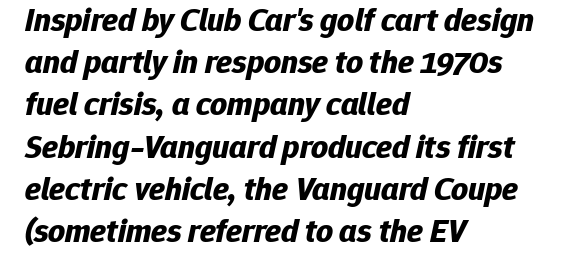
{"italic": "yes", "lean": "right", "slant_degrees": 12, "bold": "yes", "weight": "bold", "width": "normal", "stroke_contrast": "low", "x_height": "medium", "monospaced": "no", "underline": "no", "align": "left", "line_spacing": "normal", "line_spacing_ratio": 1.28, "letter_spacing": "normal", "letter_spacing_em": 0.0, "glyph_px": 33}
